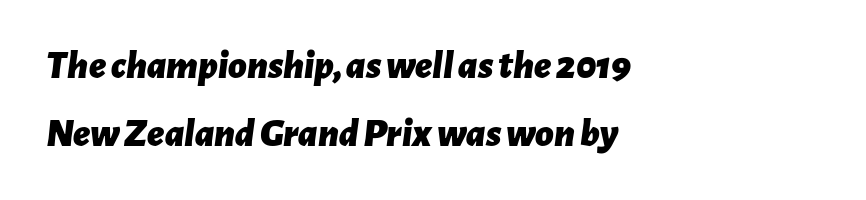
Q: Is the text bold? A: Yes.
Q: Is the text italic (slanted)? A: Yes, it leans right by about 7 degrees.
Q: Is the text underlined? A: No.
Q: How is the paragraph aligned? A: Left-aligned.
Q: Is the spacing between letters normal or unusually wide? A: Normal.
Q: Is the spacing between lines tight, normal or loose? A: Normal.
Q: Width (condensed, normal, or wide)? A: Normal.
Q: Stroke contrast? A: Low.
Q: x-height? A: Medium.
Q: Monospaced? A: No.
